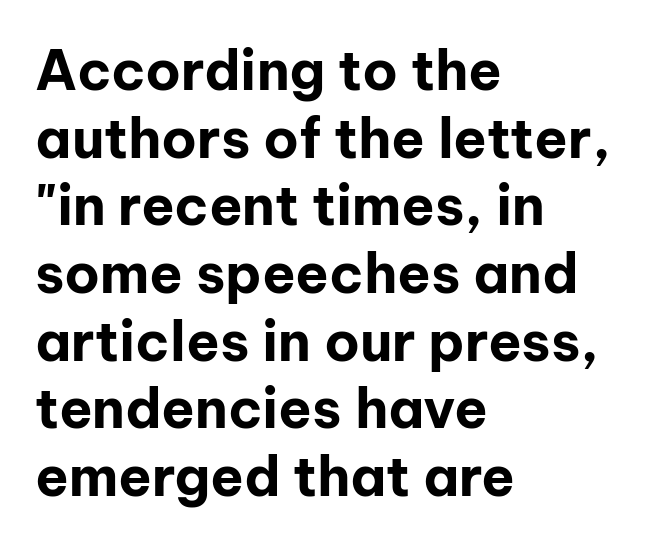
The image shows 55 px bold sans-serif type, upright; set left-aligned, line spacing 1.23x, normal letter spacing, not underlined; low stroke contrast and a medium x-height.
